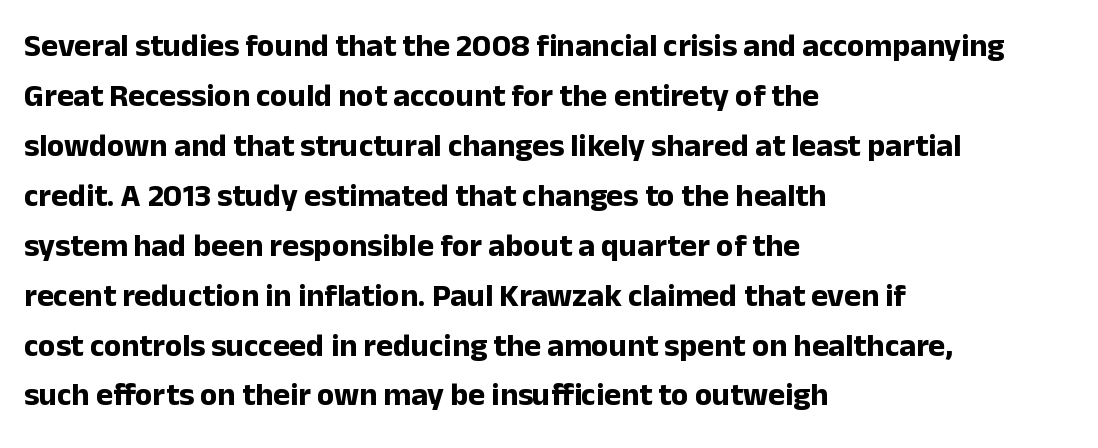
Is this a fixed-width face? No — the glyphs have proportional, varying widths. The line-height multiplier appears to be the usual default. The rendering shows plain stroke endings on the letterforms — a sans-serif design. Emphasis by weight is at full strength: bold.
